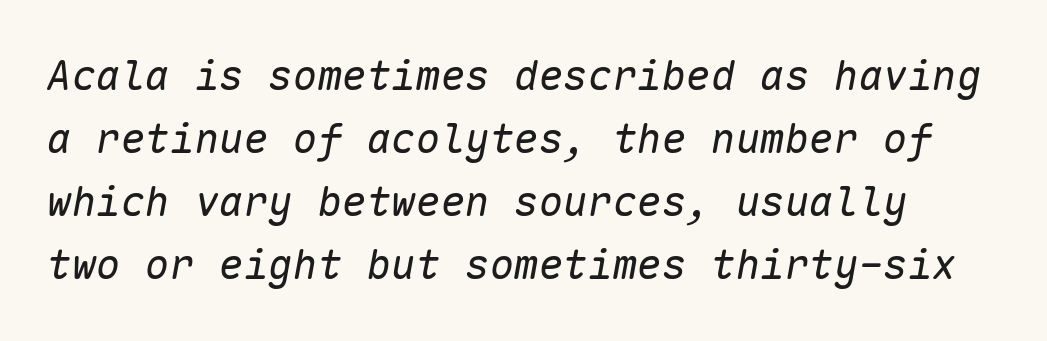
Unmarked baselines from the first word to the last. Does extra space separate the letters? No, they use regular spacing. The letters are slanted; this is an italic face. The characters are drawn with everyday or finer stroke widths. The face used here is monospaced, like something from a code editor. The rendering uses a moderate line-height, typical for paragraphs.
